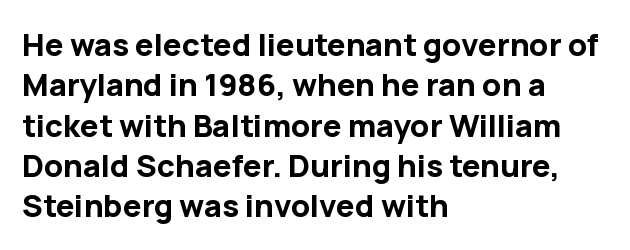
Stroke thickness is high; the sample reads as a true bold. Here the designer chose a conventional face with non-uniform glyph widths. Each line starts at the same left margin while the right side varies. The typeface chosen for these lines omits serifs. Normally led — the rows are evenly, conventionally spaced. Ascenders rise straight up at ninety degrees.
